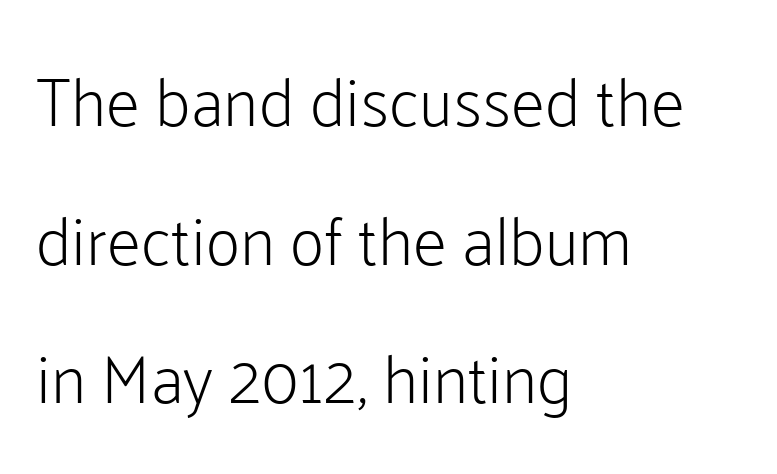
Q: Is the text bold? A: No.
Q: Is the text italic (slanted)? A: No, it is upright.
Q: Is the typeface a serif or a sans-serif typeface? A: Sans-serif.
Q: Is the text underlined? A: No.
Q: How is the paragraph aligned? A: Left-aligned.
Q: Is the spacing between letters normal or unusually wide? A: Normal.
Q: Is the spacing between lines tight, normal or loose? A: Loose.
Q: Width (condensed, normal, or wide)? A: Normal.
Q: Stroke contrast? A: Low.
Q: x-height? A: Medium.
Q: Monospaced? A: No.
